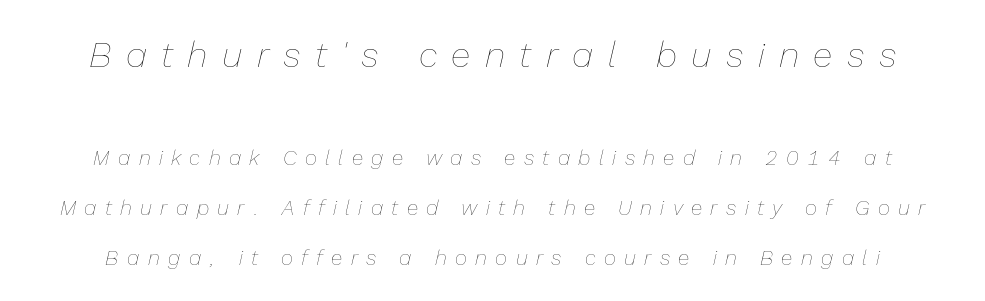
The image shows 36 px thin type, italic (leaning right); set loose line spacing (2.38x), unusually wide letter spacing (+0.4 em), not underlined; the first (top) block is 1.71x larger; low stroke contrast and a medium x-height.
